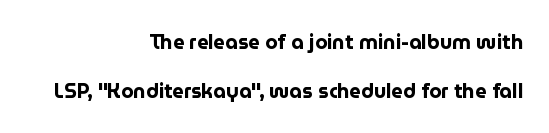
{"italic": "no", "bold": "yes", "underline": "no", "align": "right", "line_spacing": "loose", "line_spacing_ratio": 2.44, "letter_spacing": "normal", "letter_spacing_em": 0.0, "glyph_px": 20}
